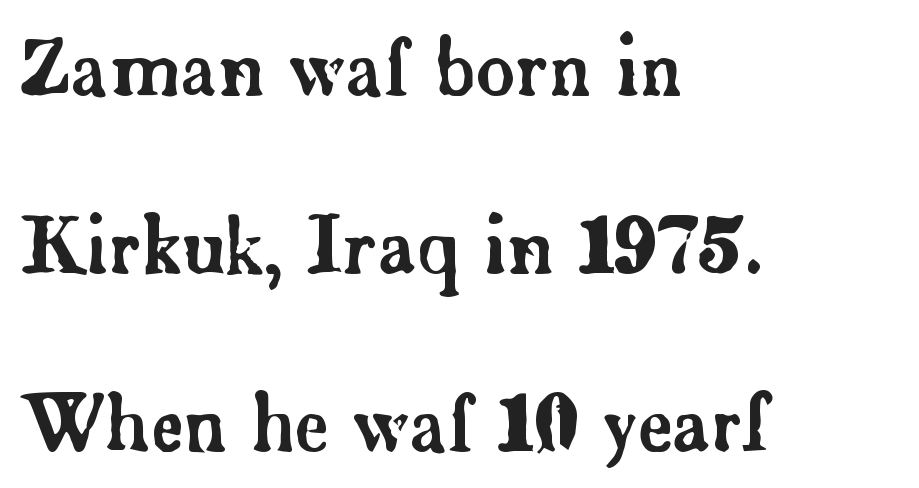
Q: Is the text italic (slanted)? A: No, it is upright.
Q: Is the typeface a serif or a sans-serif typeface? A: Serif.
Q: Is the text underlined? A: No.
Q: How is the paragraph aligned? A: Left-aligned.
Q: Is the spacing between letters normal or unusually wide? A: Normal.
Q: Is the spacing between lines tight, normal or loose? A: Loose.
Q: Width (condensed, normal, or wide)? A: Normal.
Q: Stroke contrast? A: Low.
Q: x-height? A: Small.
Q: Monospaced? A: No.
